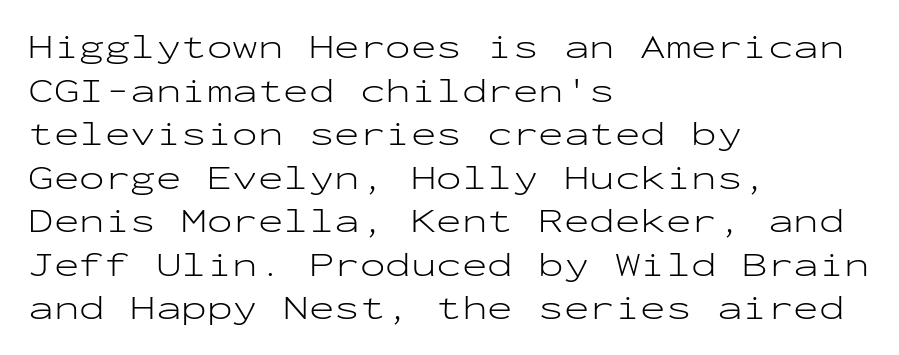
Q: Is the text bold? A: No.
Q: Is the text italic (slanted)? A: No, it is upright.
Q: Is the typeface a serif or a sans-serif typeface? A: Sans-serif.
Q: Is the text underlined? A: No.
Q: How is the paragraph aligned? A: Left-aligned.
Q: Is the spacing between letters normal or unusually wide? A: Normal.
Q: Is the spacing between lines tight, normal or loose? A: Normal.
Q: Width (condensed, normal, or wide)? A: Wide.
Q: Stroke contrast? A: Low.
Q: x-height? A: Medium.
Q: Monospaced? A: Yes.
